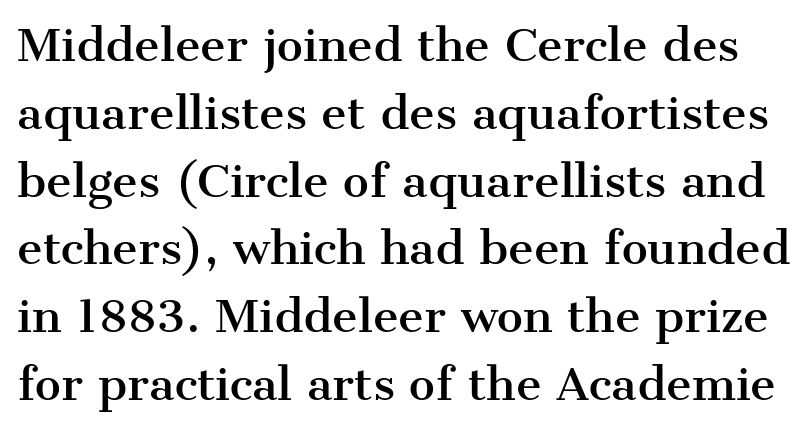
The image shows 44 px serif type, upright; set normal line spacing (1.54x), normal letter spacing, not underlined; medium stroke contrast and a medium x-height.
